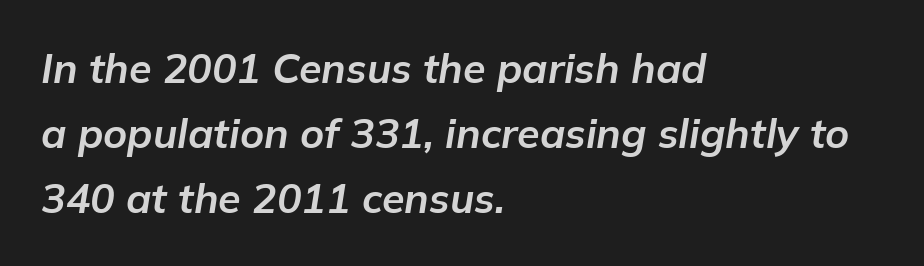
The image shows 41 px bold type, italic (leaning right); set left-aligned, normal line spacing (1.59x), normal letter spacing, not underlined; low stroke contrast and a medium x-height.
